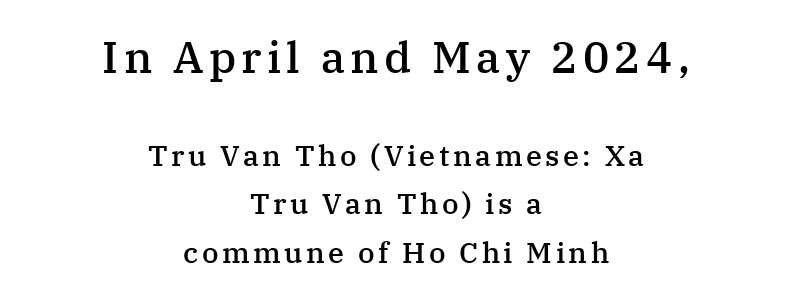
Successive baselines arrive at the customary interval. A semibold gives these letters moderate extra thickness, short of bold. The string is rendered with underlining switched off. The passage shown begins with its larger block and ends with its smaller one.
